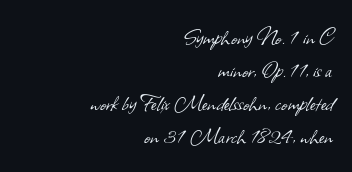
The image shows 26 px text type; set right-aligned, normal line spacing (1.27x), normal letter spacing, not underlined.
